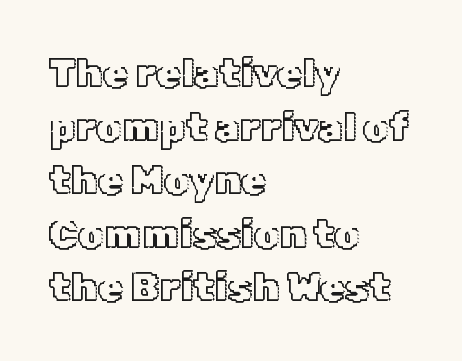
Q: Is the text italic (slanted)? A: No, it is upright.
Q: Is the text underlined? A: No.
Q: How is the paragraph aligned? A: Left-aligned.
Q: Is the spacing between letters normal or unusually wide? A: Normal.
Q: Is the spacing between lines tight, normal or loose? A: Normal.
Q: Width (condensed, normal, or wide)? A: Normal.
Q: x-height? A: Medium.
Q: Monospaced? A: No.
